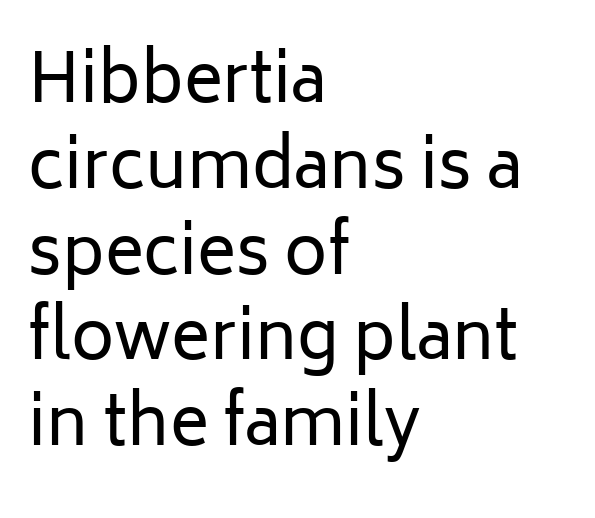
This rendering uses left alignment, leaving the right contour irregular. Rule under the text: the space is simply empty. Each letter keeps its own natural width here, so spacing adapts to shape. Regarding serifs, this sample does without them. A roman cut, with each character standing at attention.
